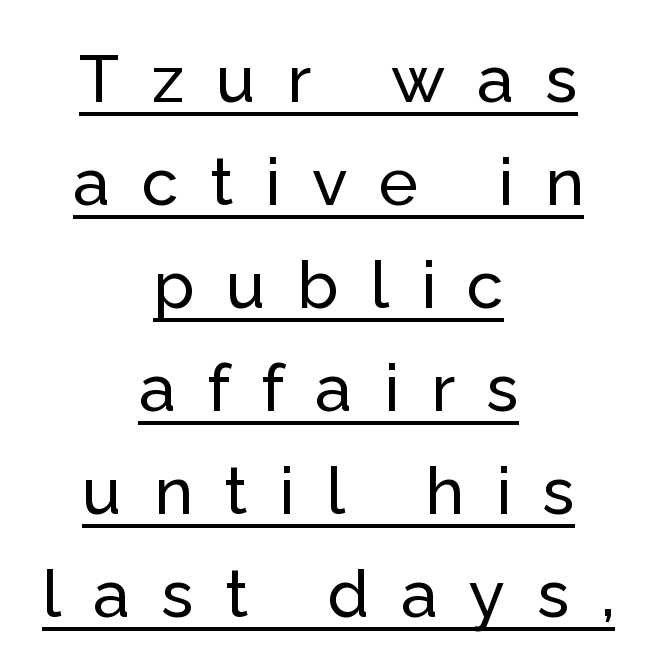
The image shows 66 px sans-serif type, upright; set centered, normal line spacing (1.56x), unusually wide letter spacing (+0.48 em), underlined; low stroke contrast and a medium x-height.
